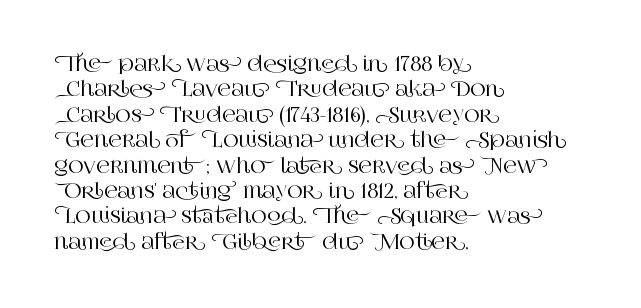
{"italic": "no", "underline": "no", "align": "left", "line_spacing_ratio": 1.21, "letter_spacing": "normal", "letter_spacing_em": 0.0, "glyph_px": 21}
